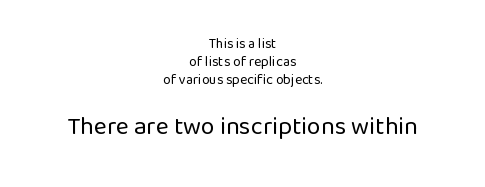
Q: Is the text bold? A: No.
Q: Is the text italic (slanted)? A: No, it is upright.
Q: Is the text underlined? A: No.
Q: How is the paragraph aligned? A: Centered.
Q: Is the spacing between letters normal or unusually wide? A: Normal.
Q: Is the spacing between lines tight, normal or loose? A: Normal.
Q: Which block of text is set in a larger size, the first (top) or the second (bottom)? A: The second (bottom) one.
